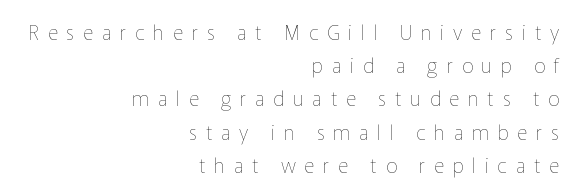
{"italic": "no", "bold": "no", "underline": "no", "align": "right", "line_spacing": "normal", "line_spacing_ratio": 1.66, "letter_spacing": "wide", "letter_spacing_em": 0.44, "glyph_px": 20}
